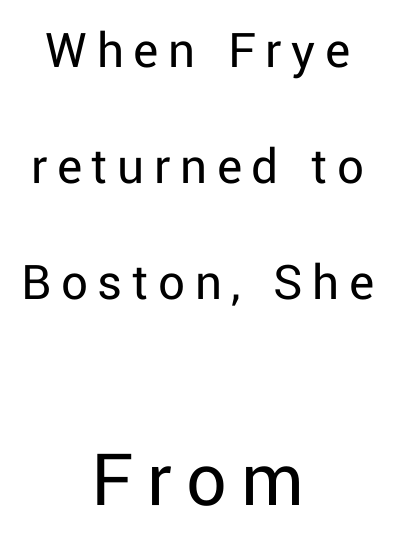
Heft: none added — not bold. This sample is center-justified, so both line endings float freely. Unmarked baselines from the first word to the last. You can tell from the bare stems that sans-serif type was used. You get the small type first, then a jump to larger type. Regarding leading, the lines here are spaced well apart.
